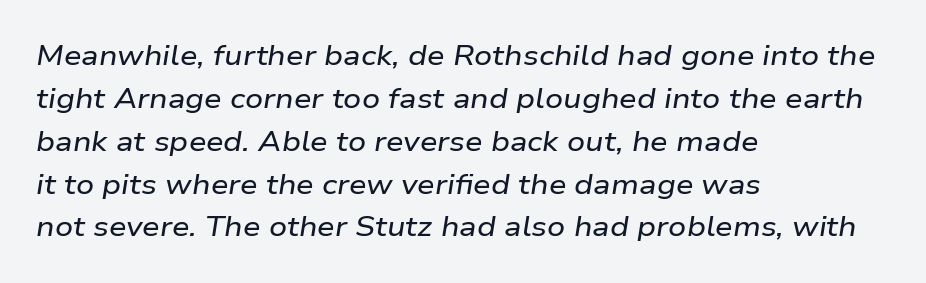
Q: Is the text italic (slanted)? A: Yes, it leans right by about 9 degrees.
Q: Is the text underlined? A: No.
Q: How is the paragraph aligned? A: Left-aligned.
Q: Is the spacing between letters normal or unusually wide? A: Normal.
Q: Is the spacing between lines tight, normal or loose? A: Normal.
Q: Width (condensed, normal, or wide)? A: Wide.
Q: Stroke contrast? A: Low.
Q: x-height? A: Medium.
Q: Monospaced? A: No.
